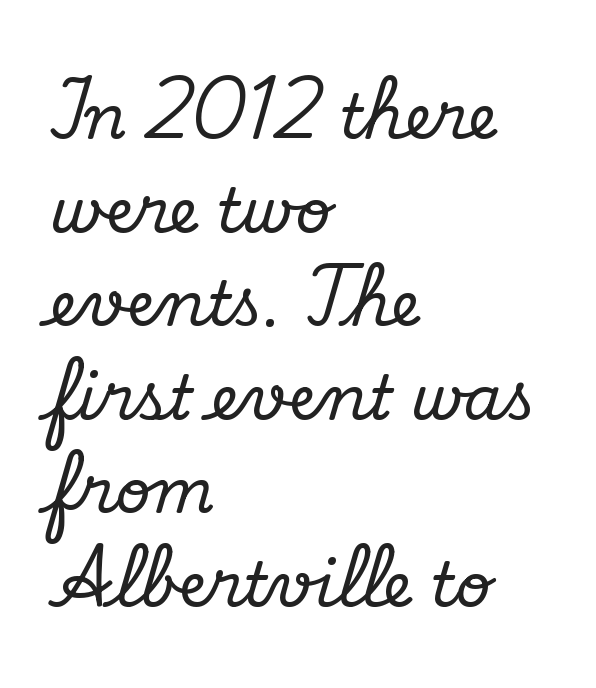
The image shows 62 px serif type; set left-aligned, normal line spacing (1.51x), normal letter spacing, not underlined; low stroke contrast and a small x-height.
